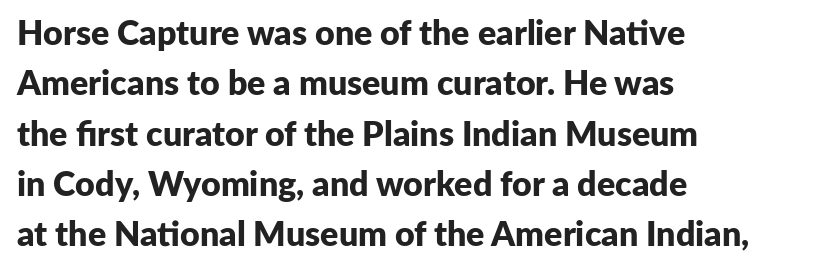
Q: Is the text bold? A: Yes.
Q: Is the text italic (slanted)? A: No, it is upright.
Q: Is the typeface a serif or a sans-serif typeface? A: Sans-serif.
Q: Is the text underlined? A: No.
Q: How is the paragraph aligned? A: Left-aligned.
Q: Is the spacing between letters normal or unusually wide? A: Normal.
Q: Is the spacing between lines tight, normal or loose? A: Normal.
Q: Width (condensed, normal, or wide)? A: Normal.
Q: Stroke contrast? A: Low.
Q: x-height? A: Medium.
Q: Monospaced? A: No.
